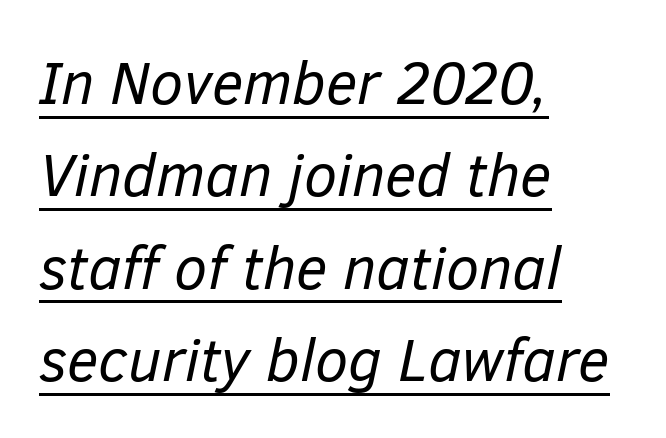
The image shows 60 px regular-weight type, italic (leaning right); set left-aligned, normal line spacing (1.54x), normal letter spacing, underlined; low stroke contrast and a medium x-height.
